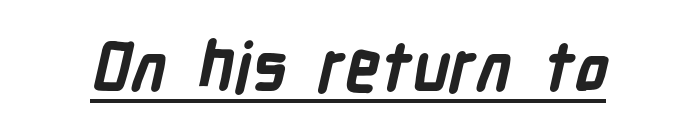
Looks like regular typesetting: each glyph gets only the width it needs. A continuous stroke trails under the words, as in a hyperlink. No feet cap the strokes, marking this as sans-serif type. The letters sit at their default tracking, neither squeezed nor spread. Strokes here are thick enough to call this a true bold.
